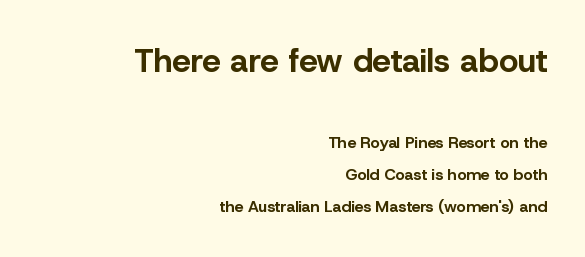
This layout puts the oversized block above and the modest block below. The space between consecutive lines is lavish. The text was rendered using a sans face with plain stroke endings. It's the straight-up-and-down kind of type. Unmarked baselines from the first word to the last. In CSS terms this would be text-align: right.
